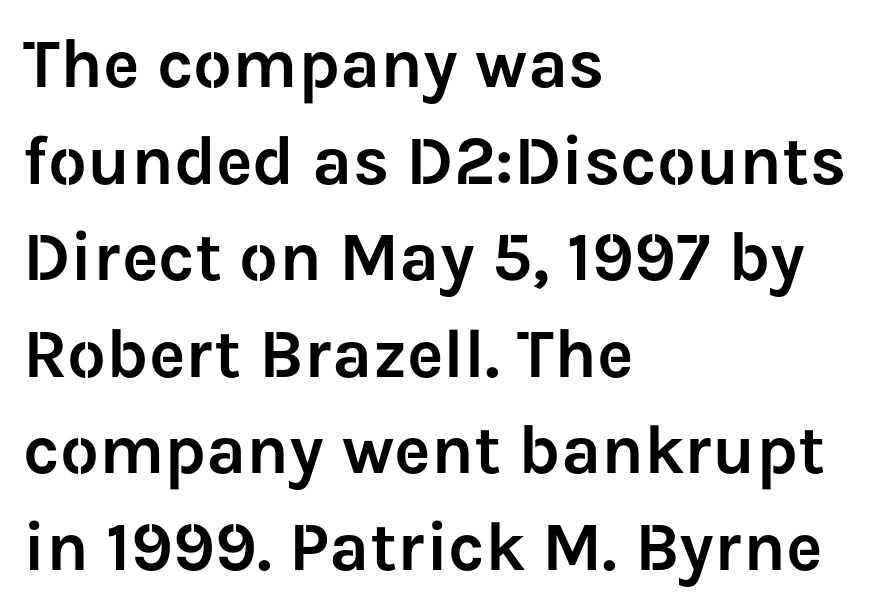
Leftover space on each line is placed entirely after the last word. This rendering features lettering with no underline. The rendering uses a moderate line-height, typical for paragraphs. The letters advance in unequal steps, a hallmark of proportional type. The typography opts for an upright posture over an oblique one. You can tell from the bare stems that sans-serif type was used.
